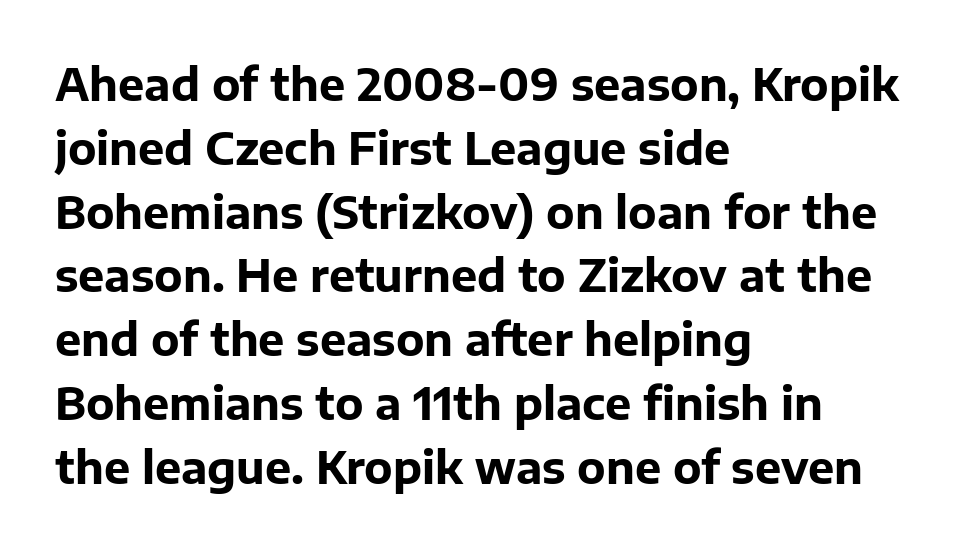
{"serif": "no", "italic": "no", "bold": "yes", "weight": "bold", "width": "normal", "stroke_contrast": "low", "x_height": "medium", "monospaced": "no", "underline": "no", "align": "left", "line_spacing": "normal", "line_spacing_ratio": 1.45, "letter_spacing": "normal", "letter_spacing_em": 0.0, "glyph_px": 44}
